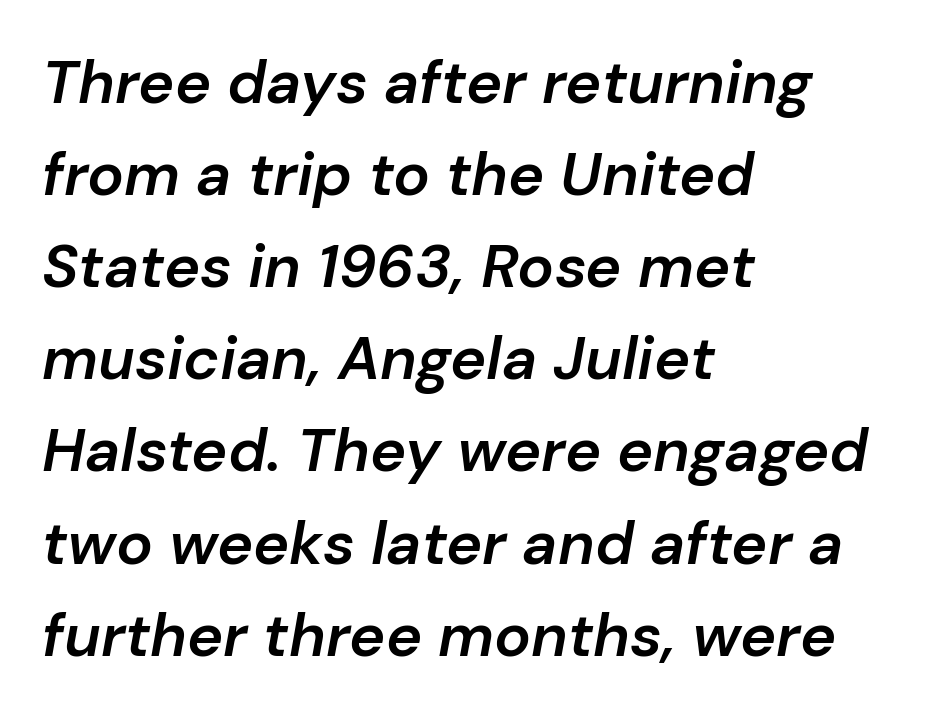
The image shows 61 px semibold type, italic (leaning right); set left-aligned, normal line spacing (1.51x), normal letter spacing, not underlined; low stroke contrast and a medium x-height.
